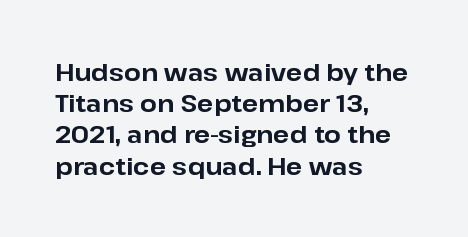
Every letter is thick-stroked: bold, no question. Line starts are locked; line ends wander. What's the leading like? Ordinary, nothing unusual. Glance below the letters and you will spot only blank space.
